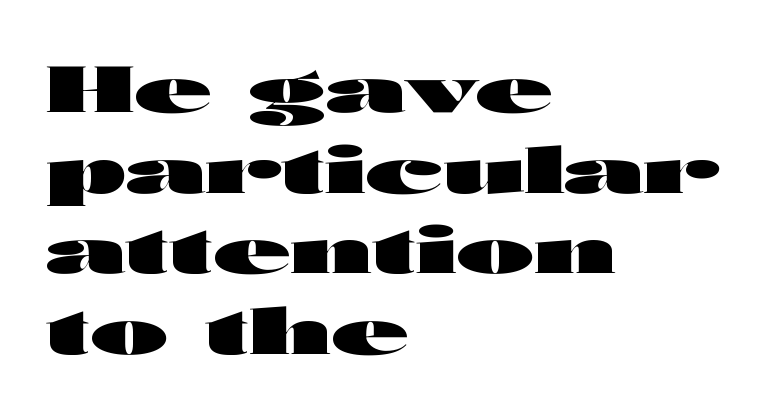
{"serif": "no", "italic": "no", "bold": "yes", "weight": "heavy", "width": "wide", "stroke_contrast": "high", "x_height": "medium", "monospaced": "no", "underline": "no", "align": "left", "line_spacing": "normal", "line_spacing_ratio": 1.28, "letter_spacing": "normal", "letter_spacing_em": 0.0, "glyph_px": 63}
